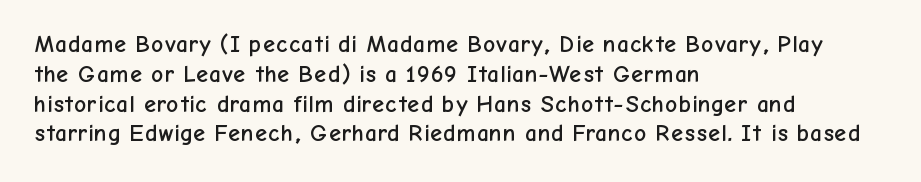
The image shows 24 px text type, upright; set left-aligned, line spacing 1.24x, normal letter spacing, not underlined.
